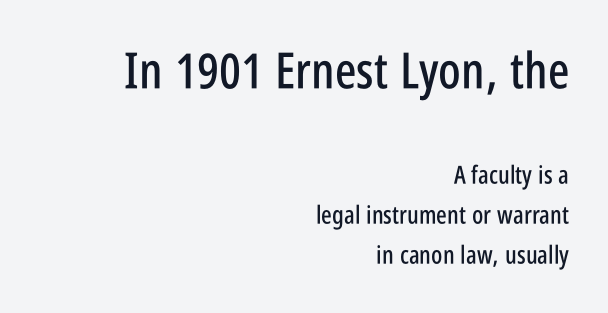
{"serif": "no", "italic": "no", "width": "condensed", "stroke_contrast": "low", "x_height": "large", "monospaced": "no", "underline": "no", "align": "right", "line_spacing": "normal", "line_spacing_ratio": 1.6, "letter_spacing": "normal", "letter_spacing_em": 0.0, "larger_block": "first", "size_ratio": 2.0, "glyph_px": 50}
